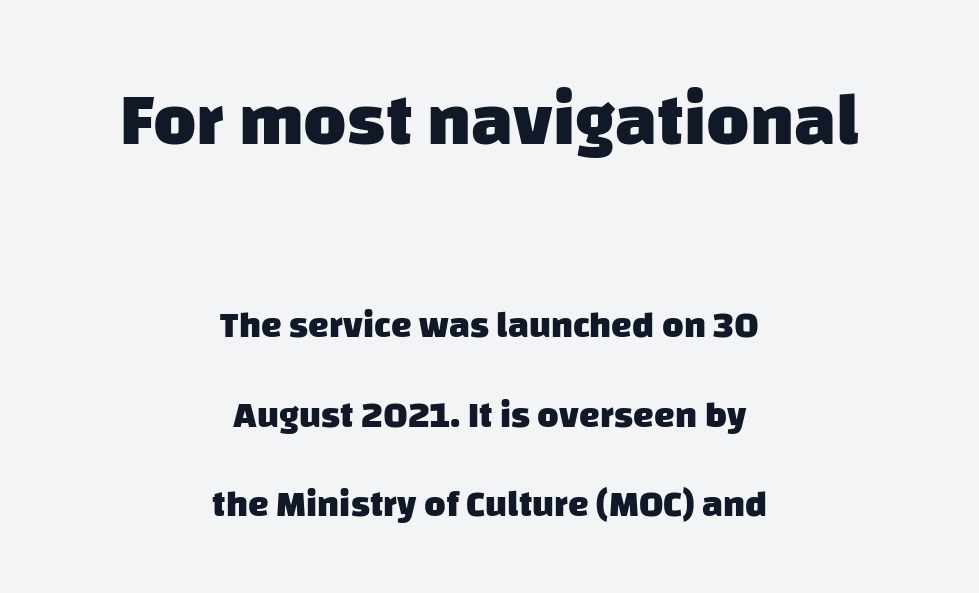
Q: Is the text bold? A: Yes.
Q: Is the typeface a serif or a sans-serif typeface? A: Sans-serif.
Q: Is the text underlined? A: No.
Q: How is the paragraph aligned? A: Centered.
Q: Is the spacing between letters normal or unusually wide? A: Normal.
Q: Is the spacing between lines tight, normal or loose? A: Loose.
Q: Which block of text is set in a larger size, the first (top) or the second (bottom)? A: The first (top) one.
Q: Width (condensed, normal, or wide)? A: Normal.
Q: Stroke contrast? A: Low.
Q: x-height? A: Large.
Q: Monospaced? A: No.
